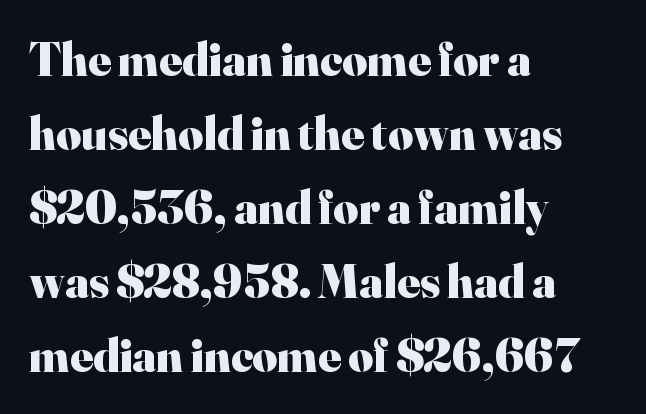
Q: Is the text bold? A: Yes.
Q: Is the text italic (slanted)? A: No, it is upright.
Q: Is the typeface a serif or a sans-serif typeface? A: Serif.
Q: Is the text underlined? A: No.
Q: How is the paragraph aligned? A: Left-aligned.
Q: Is the spacing between letters normal or unusually wide? A: Normal.
Q: Is the spacing between lines tight, normal or loose? A: Normal.
Q: Width (condensed, normal, or wide)? A: Normal.
Q: Stroke contrast? A: High.
Q: x-height? A: Small.
Q: Monospaced? A: No.
